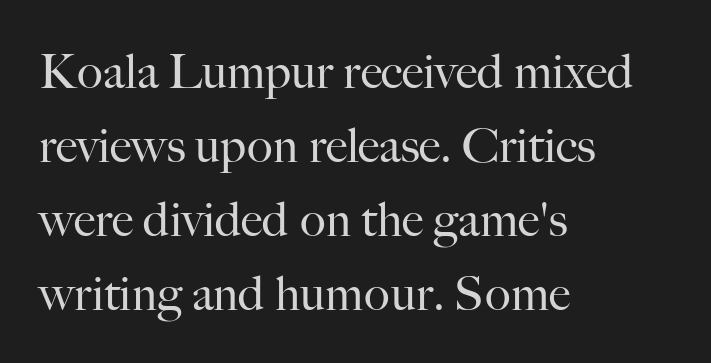
{"serif": "yes", "italic": "no", "bold": "no", "weight": "regular", "width": "normal", "stroke_contrast": "high", "x_height": "small", "monospaced": "no", "underline": "no", "align": "left", "line_spacing": "normal", "line_spacing_ratio": 1.54, "letter_spacing": "normal", "letter_spacing_em": 0.0, "glyph_px": 48}
